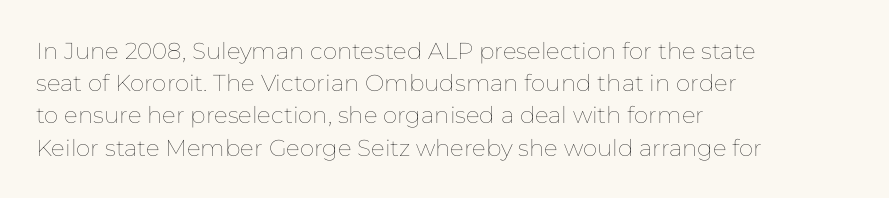
Regarding leading, the lines here are spaced in the standard way. The setting favours the left margin, as ordinary paragraphs usually do. The typeface has the unassuming heft of standard copy or less. The tracking reads as untouched default to a designer's eye. Type without underlining. Vertical strokes here are truly vertical.
